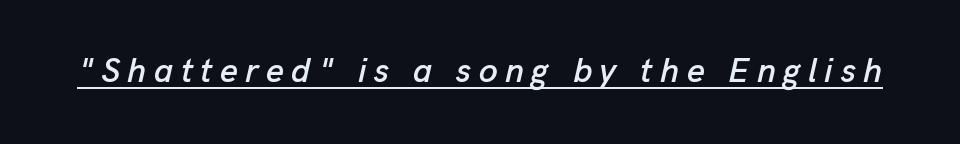
A continuous stroke trails under the words, as in a hyperlink. The lettering tilts uniformly, giving the passage an italic look. The rendering uses natural spacing where letterforms have individual widths. There is plenty of visible air inserted between adjacent glyphs.
